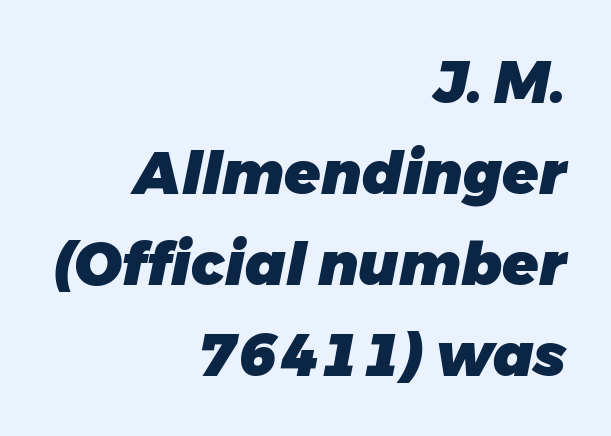
Q: Is the text bold? A: Yes.
Q: Is the text italic (slanted)? A: Yes, it leans right by about 11 degrees.
Q: Is the text underlined? A: No.
Q: How is the paragraph aligned? A: Right-aligned.
Q: Is the spacing between letters normal or unusually wide? A: Normal.
Q: Is the spacing between lines tight, normal or loose? A: Normal.
Q: Width (condensed, normal, or wide)? A: Normal.
Q: Stroke contrast? A: Low.
Q: x-height? A: Medium.
Q: Monospaced? A: No.
